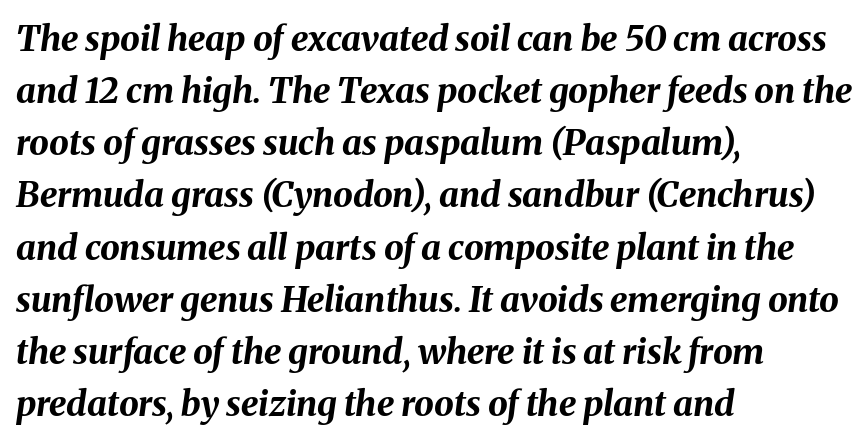
The gaps between neighbouring characters are ordinary and unremarkable. The text carries the slant typical of an italic or oblique font. Any mark beneath the type? The region is blank. The text block is weighted toward the left margin, trailing off unevenly rightward. Successive baselines arrive at the customary interval. The rendering uses natural spacing where letterforms have individual widths.
